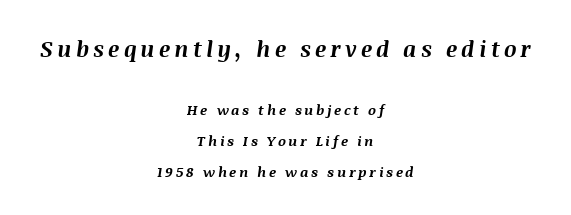
The image shows 22 px bold type, italic (leaning right); set centered, loose line spacing (2.2x), not underlined; the first (top) block is 1.57x larger.
